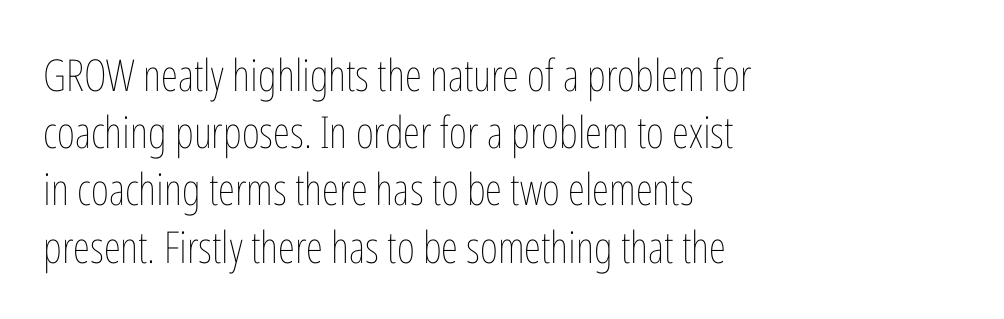
{"italic": "no", "bold": "no", "weight": "thin", "width": "condensed", "stroke_contrast": "low", "x_height": "medium", "monospaced": "no", "underline": "no", "align": "left", "line_spacing": "normal", "line_spacing_ratio": 1.3, "letter_spacing": "normal", "letter_spacing_em": 0.0, "glyph_px": 44}
